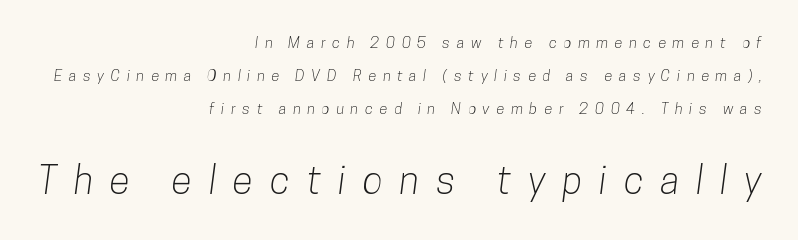
Baseline-to-baseline distance is far greater than the letter height. A student would notice the bottom passage is typeset larger than what precedes it. In terms of letterspacing, this is a distinctly airy, spread setting. This sample has the flowing, uneven cadence of proportional lettering.
